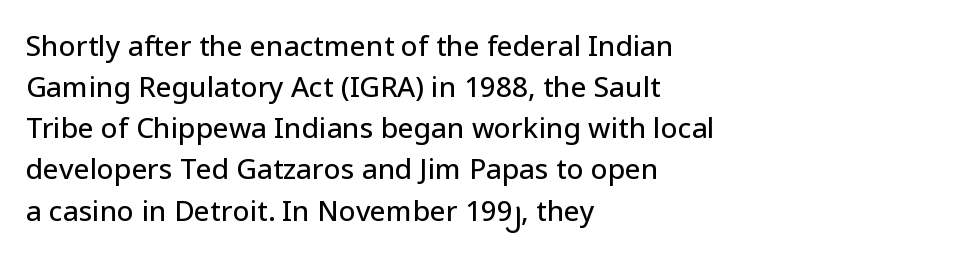
Q: Is the text italic (slanted)? A: No, it is upright.
Q: Is the typeface a serif or a sans-serif typeface? A: Sans-serif.
Q: Is the text underlined? A: No.
Q: How is the paragraph aligned? A: Left-aligned.
Q: Is the spacing between letters normal or unusually wide? A: Normal.
Q: Is the spacing between lines tight, normal or loose? A: Normal.
Q: Width (condensed, normal, or wide)? A: Normal.
Q: Stroke contrast? A: Low.
Q: x-height? A: Medium.
Q: Monospaced? A: No.
